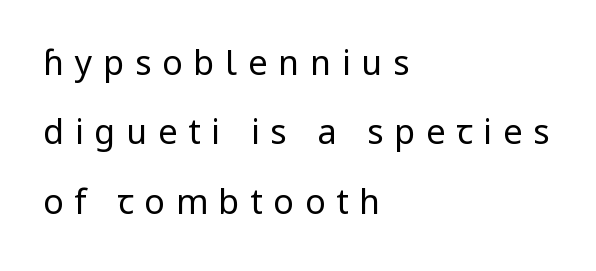
The image shows 34 px regular-weight sans-serif type, upright; set left-aligned, loose line spacing (2.04x), unusually wide letter spacing (+0.32 em), not underlined; low stroke contrast and a medium x-height.
